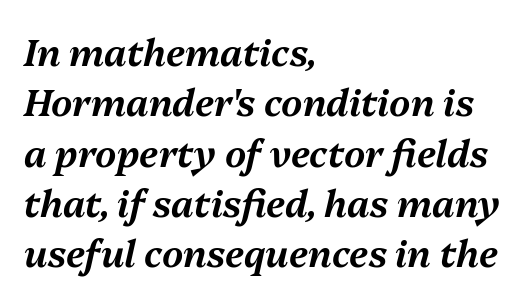
The image shows 37 px text type, italic (leaning right); set left-aligned, normal line spacing (1.36x), normal letter spacing, not underlined; medium stroke contrast and a medium x-height.
